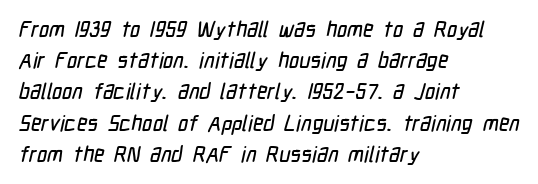
Check the space under the baseline: it is left empty. The rag falls on the right side of this text block. The passage shown has conventional tracking throughout. Each new line begins a customary step beneath the previous one.
